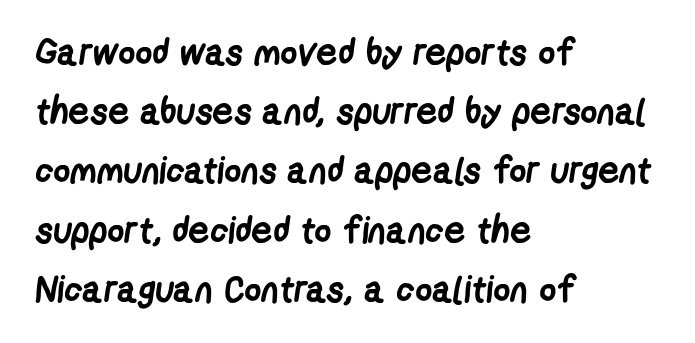
The line texture is even and compact thanks to regular tracking. Notice how the passage keeps a crisp vertical edge on the left only. Plain, unruled lines of type. These lines sit exactly where default settings would place them.
